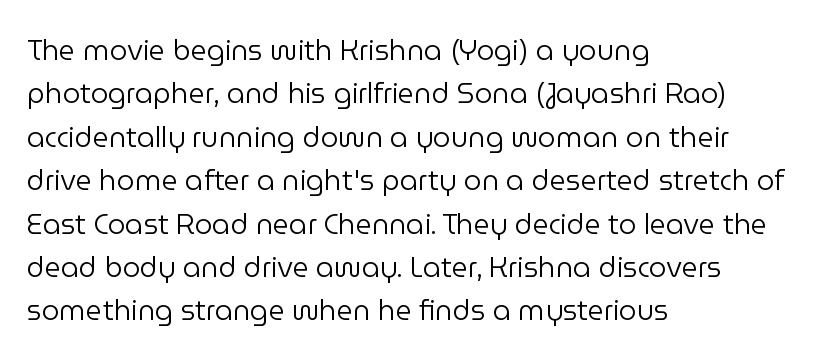
The image shows 28 px regular-weight sans-serif type, upright; set left-aligned, normal line spacing (1.55x), normal letter spacing, not underlined; low stroke contrast and a medium x-height.
